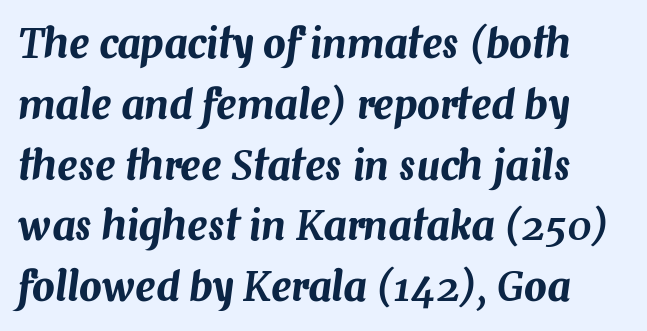
Q: Is the text italic (slanted)? A: Yes, it leans right by about 7 degrees.
Q: Is the text underlined? A: No.
Q: Is the spacing between letters normal or unusually wide? A: Normal.
Q: Is the spacing between lines tight, normal or loose? A: Normal.
Q: Width (condensed, normal, or wide)? A: Normal.
Q: Stroke contrast? A: Medium.
Q: x-height? A: Medium.
Q: Monospaced? A: No.
